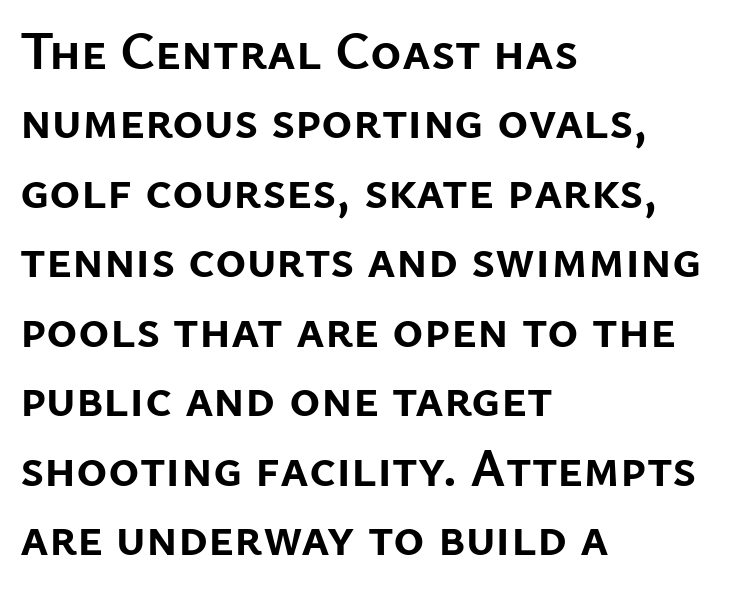
{"serif": "no", "italic": "no", "bold": "yes", "weight": "semibold", "width": "normal", "stroke_contrast": "low", "x_height": "medium", "monospaced": "no", "underline": "no", "align": "left", "line_spacing": "normal", "line_spacing_ratio": 1.31, "letter_spacing": "normal", "letter_spacing_em": 0.0, "glyph_px": 53}
